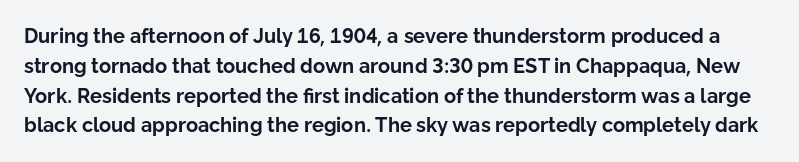
The image shows 20 px bold type, upright; set normal line spacing (1.49x), normal letter spacing, not underlined.
